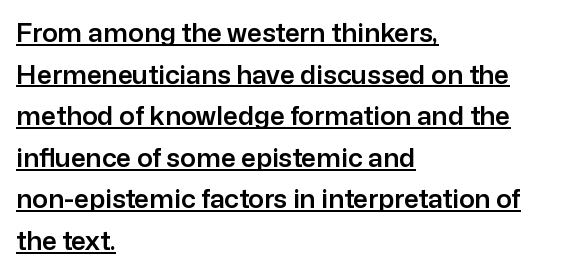
Q: Is the text italic (slanted)? A: No, it is upright.
Q: Is the text underlined? A: Yes.
Q: How is the paragraph aligned? A: Left-aligned.
Q: Is the spacing between letters normal or unusually wide? A: Normal.
Q: Is the spacing between lines tight, normal or loose? A: Normal.
